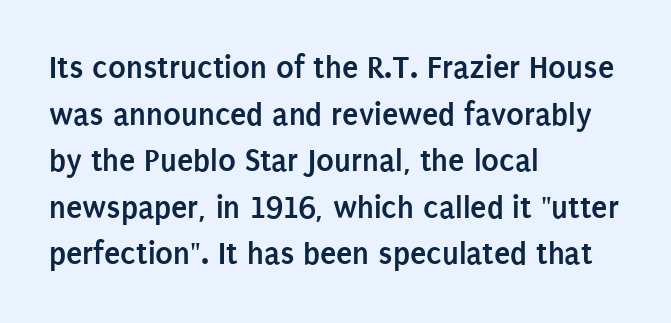
Q: Is the text bold? A: Yes.
Q: Is the text italic (slanted)? A: No, it is upright.
Q: Is the typeface a serif or a sans-serif typeface? A: Sans-serif.
Q: Is the text underlined? A: No.
Q: How is the paragraph aligned? A: Left-aligned.
Q: Is the spacing between letters normal or unusually wide? A: Normal.
Q: Is the spacing between lines tight, normal or loose? A: Normal.
Q: Width (condensed, normal, or wide)? A: Condensed.
Q: Stroke contrast? A: Low.
Q: x-height? A: Large.
Q: Monospaced? A: No.
